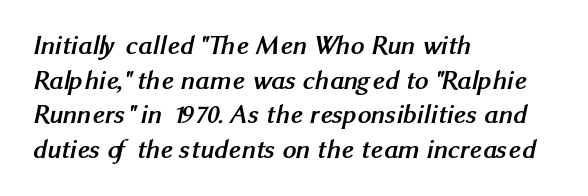
Evenly set lines give the paragraph a standard silhouette. Check under the words: just untouched page. Every letter is thick-stroked: bold, no question. Horizontal alignment here is leftward, the default for most running prose. Observe the ordinary spacing: letters are neighbours, not strangers.
